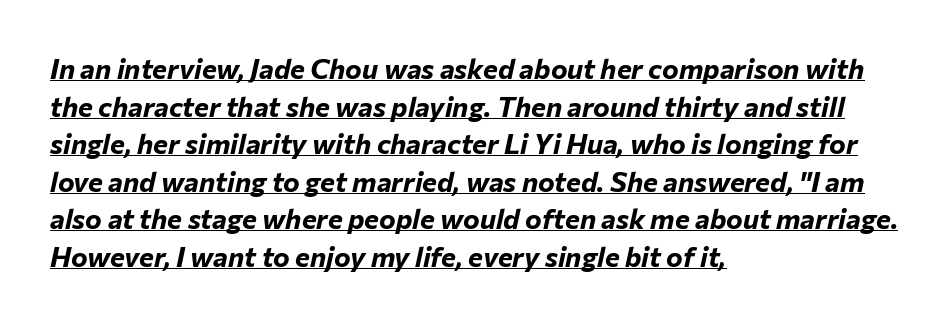
Q: Is the text bold? A: Yes.
Q: Is the text italic (slanted)? A: Yes, it leans right by about 12 degrees.
Q: Is the text underlined? A: Yes.
Q: How is the paragraph aligned? A: Left-aligned.
Q: Is the spacing between letters normal or unusually wide? A: Normal.
Q: Is the spacing between lines tight, normal or loose? A: Normal.
Q: Width (condensed, normal, or wide)? A: Normal.
Q: Stroke contrast? A: Low.
Q: x-height? A: Medium.
Q: Monospaced? A: No.
